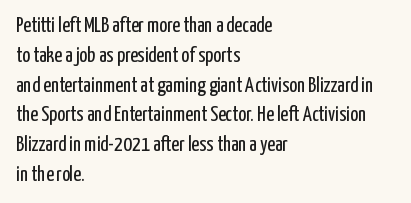
Quick note: interline space is typical. Nothing unusual about the tracking: characters are spaced as the font intends. Unmarked baselines from the first word to the last. No italicization has been applied; the sample stays upright.
